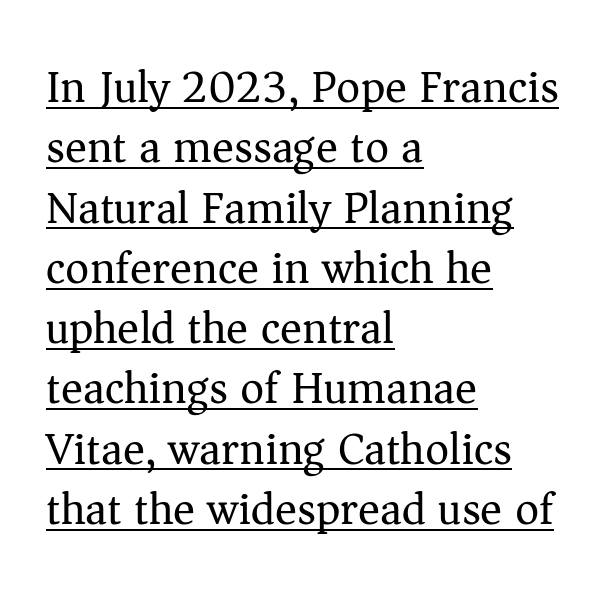
{"serif": "yes", "italic": "no", "bold": "no", "weight": "regular", "width": "normal", "stroke_contrast": "medium", "x_height": "medium", "monospaced": "no", "underline": "yes", "align": "left", "line_spacing": "normal", "line_spacing_ratio": 1.31, "letter_spacing": "normal", "letter_spacing_em": 0.0, "glyph_px": 46}
